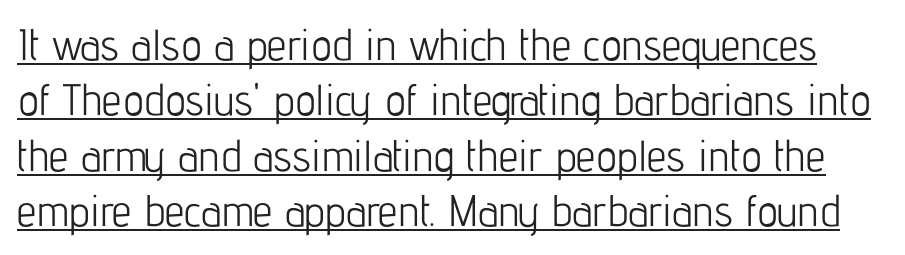
{"serif": "no", "italic": "no", "bold": "no", "weight": "light", "width": "condensed", "stroke_contrast": "low", "x_height": "medium", "monospaced": "no", "underline": "yes", "line_spacing": "normal", "line_spacing_ratio": 1.26, "letter_spacing": "normal", "letter_spacing_em": 0.0, "glyph_px": 44}
